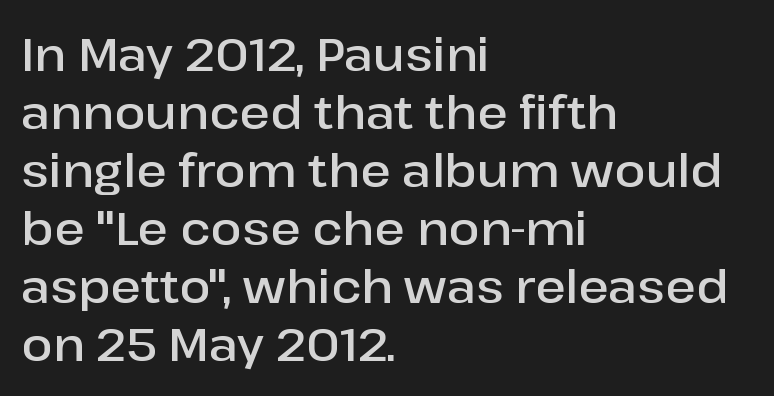
{"serif": "no", "italic": "no", "bold": "semi", "weight": "semibold", "width": "normal", "stroke_contrast": "low", "x_height": "medium", "monospaced": "no", "underline": "no", "align": "left", "line_spacing": "normal", "line_spacing_ratio": 1.26, "letter_spacing": "normal", "letter_spacing_em": 0.0, "glyph_px": 46}
